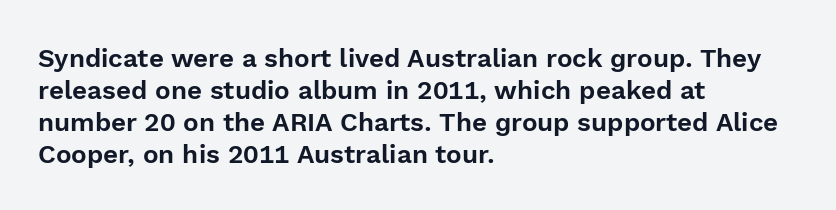
Q: Is the text italic (slanted)? A: No, it is upright.
Q: Is the text underlined? A: No.
Q: How is the paragraph aligned? A: Left-aligned.
Q: Is the spacing between letters normal or unusually wide? A: Normal.
